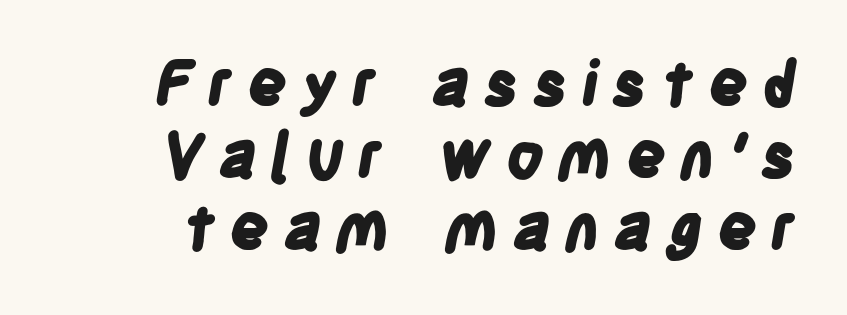
The passage shown is emphatically bold. Serifs: no, the terminals of the letterforms are clean. Is this a fixed-width face? No — the glyphs have proportional, varying widths. Substantial extra tracking has been applied to these lines. Type without underlining.
